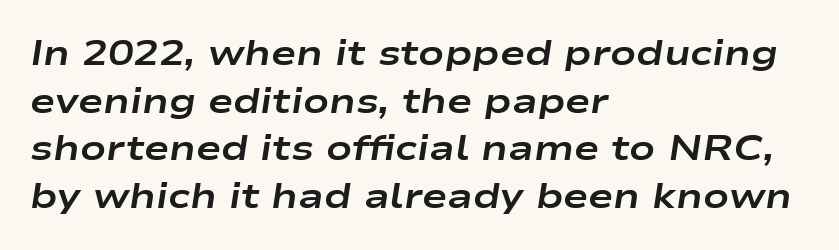
{"italic": "yes", "lean": "right", "slant_degrees": 9, "bold": "yes", "weight": "bold", "width": "wide", "stroke_contrast": "low", "x_height": "medium", "monospaced": "no", "underline": "no", "align": "left", "line_spacing": "normal", "line_spacing_ratio": 1.4, "letter_spacing": "normal", "letter_spacing_em": 0.0, "glyph_px": 34}
